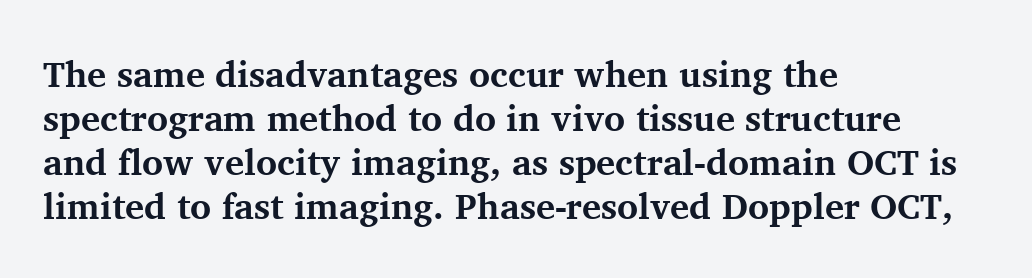
The image shows 36 px bold serif type, upright; set left-aligned, line spacing 1.22x, normal letter spacing, not underlined; medium stroke contrast and a medium x-height.
